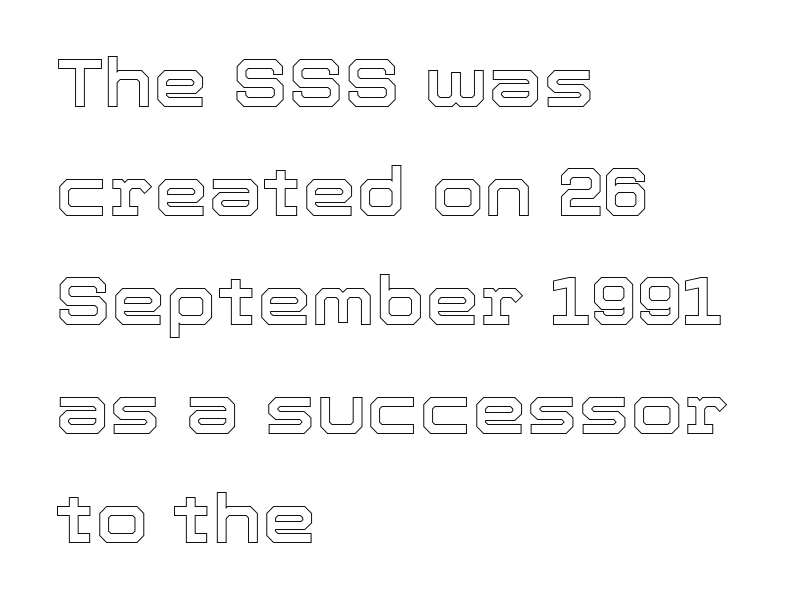
The image shows 69 px text type, upright; set left-aligned, normal line spacing (1.58x), normal letter spacing, not underlined; a medium x-height.
